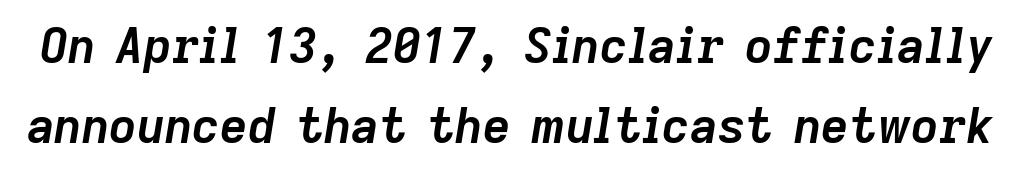
Q: Is the text bold? A: Yes.
Q: Is the text italic (slanted)? A: Yes, it leans right by about 9 degrees.
Q: Is the text underlined? A: No.
Q: Is the spacing between letters normal or unusually wide? A: Normal.
Q: Is the spacing between lines tight, normal or loose? A: Normal.
Q: Width (condensed, normal, or wide)? A: Normal.
Q: Stroke contrast? A: Low.
Q: x-height? A: Medium.
Q: Monospaced? A: No.
